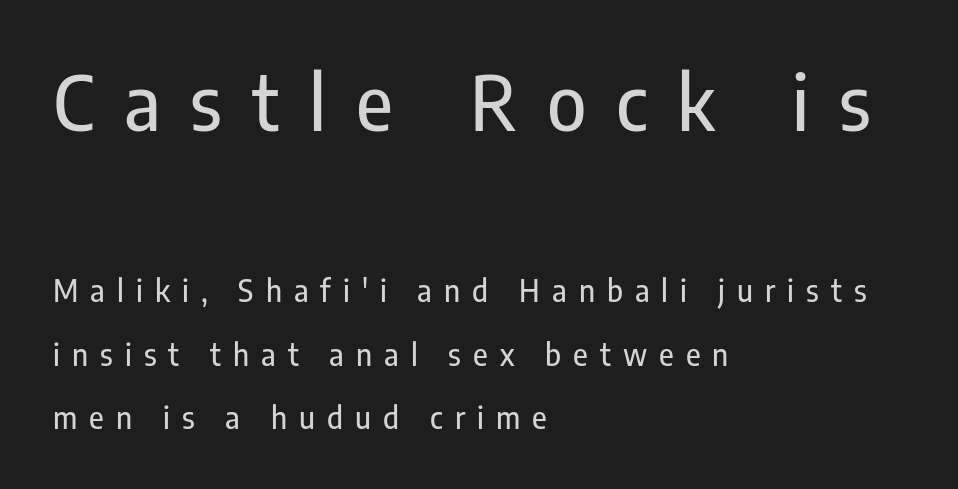
Q: Is the text italic (slanted)? A: No, it is upright.
Q: Is the typeface a serif or a sans-serif typeface? A: Sans-serif.
Q: Is the text underlined? A: No.
Q: How is the paragraph aligned? A: Left-aligned.
Q: Is the spacing between letters normal or unusually wide? A: Unusually wide.
Q: Is the spacing between lines tight, normal or loose? A: Loose.
Q: Which block of text is set in a larger size, the first (top) or the second (bottom)? A: The first (top) one.
Q: Width (condensed, normal, or wide)? A: Condensed.
Q: Stroke contrast? A: Low.
Q: x-height? A: Medium.
Q: Monospaced? A: No.
